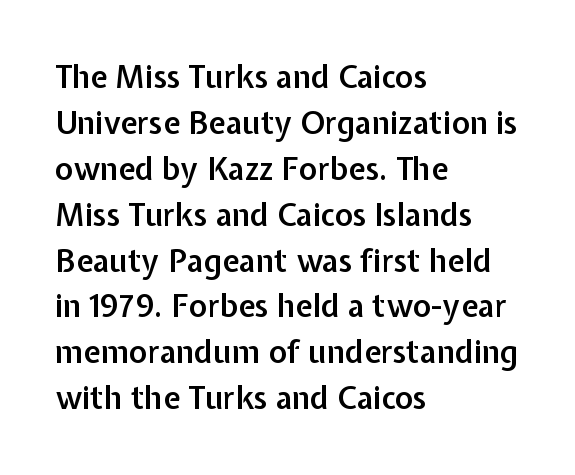
The image shows 31 px semibold sans-serif type, upright; set left-aligned, normal line spacing (1.48x), normal letter spacing, not underlined; low stroke contrast and a medium x-height.
